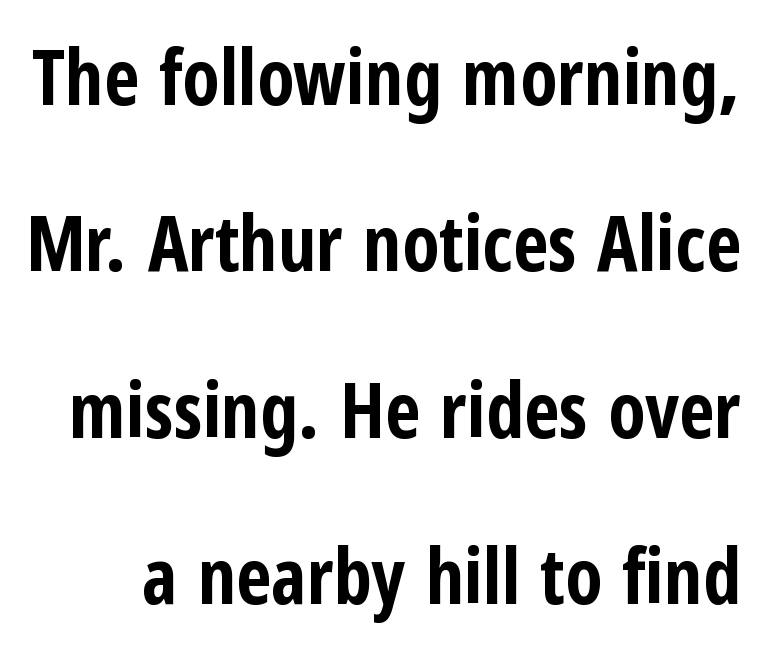
Every letter is thick-stroked: bold, no question. A typesetter would call this proportional, since set widths differ per character. This sample uses a sans-serif face. Words appear dense and cohesive because spacing is normal.
